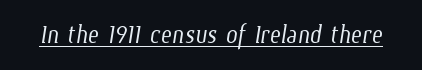
Q: Is the text bold? A: No.
Q: Is the text underlined? A: Yes.
Q: Is the spacing between letters normal or unusually wide? A: Normal.
Q: Width (condensed, normal, or wide)? A: Condensed.
Q: Stroke contrast? A: Low.
Q: x-height? A: Medium.
Q: Monospaced? A: No.
